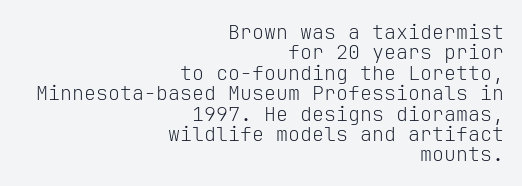
Tall strokes in this sample are plumb rather than angled. Has an underline been added? It has not. The letters sit at their default tracking, neither squeezed nor spread. Counters stay open thanks to moderate or lighter strokes.
